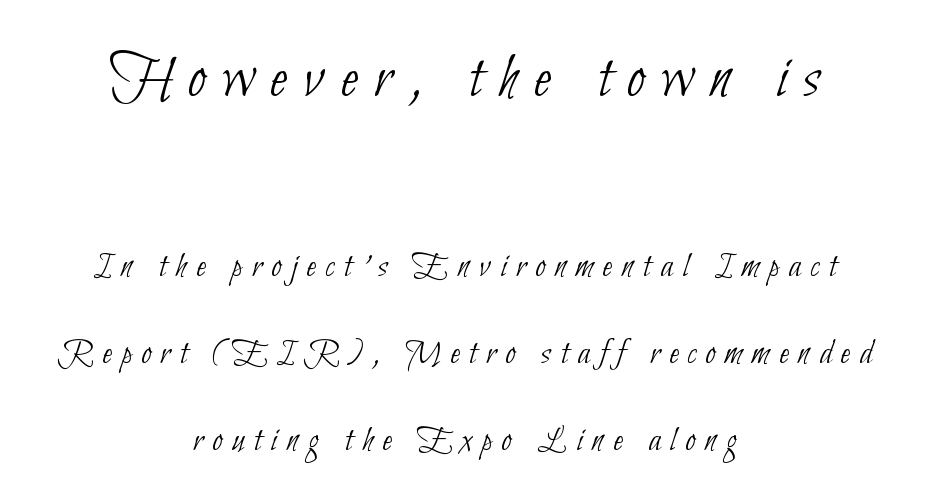
Compared with a flush-left layout, this one balances lines on the center instead. Which chunk is bigger? The first one — the top block dwarfs the bottom. The rendering uses natural spacing where letterforms have individual widths. The letters look calm and open, with moderate or lighter stems. The space beneath each line is pristine and unruled. Compared with typical paragraphs, the rows here are farther apart.
